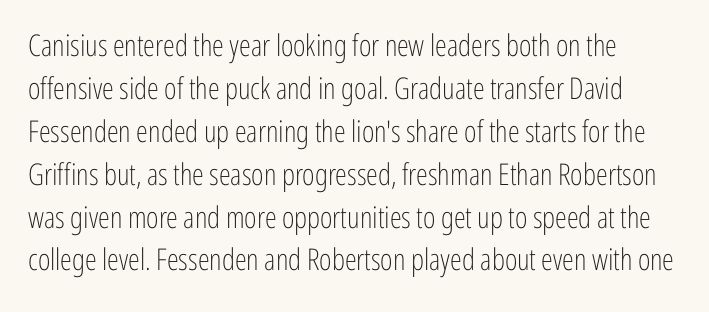
Q: Is the text bold? A: No.
Q: Is the text italic (slanted)? A: No, it is upright.
Q: Is the typeface a serif or a sans-serif typeface? A: Sans-serif.
Q: Is the text underlined? A: No.
Q: Is the spacing between letters normal or unusually wide? A: Normal.
Q: Is the spacing between lines tight, normal or loose? A: Normal.
Q: Width (condensed, normal, or wide)? A: Condensed.
Q: Stroke contrast? A: Low.
Q: x-height? A: Medium.
Q: Monospaced? A: No.
